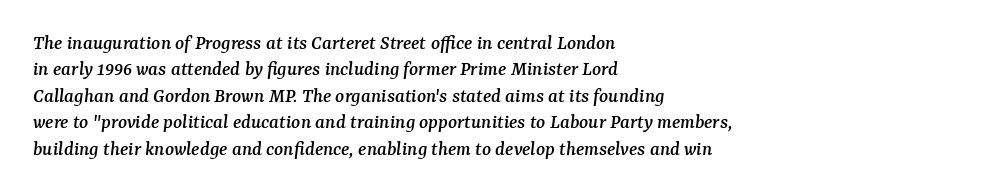
Q: Is the text italic (slanted)? A: Yes, it leans right by about 7 degrees.
Q: Is the text underlined? A: No.
Q: How is the paragraph aligned? A: Left-aligned.
Q: Is the spacing between letters normal or unusually wide? A: Normal.
Q: Is the spacing between lines tight, normal or loose? A: Normal.
